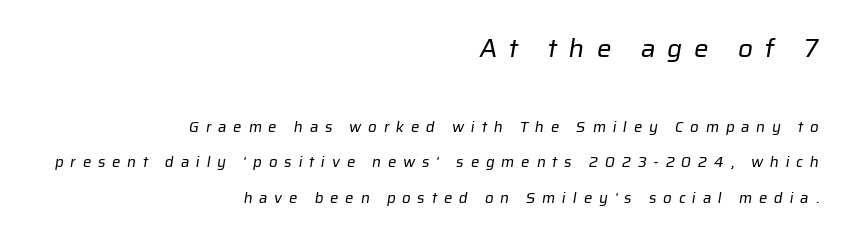
Q: Is the text bold? A: No.
Q: Is the text underlined? A: No.
Q: How is the paragraph aligned? A: Right-aligned.
Q: Is the spacing between letters normal or unusually wide? A: Unusually wide.
Q: Is the spacing between lines tight, normal or loose? A: Loose.
Q: Which block of text is set in a larger size, the first (top) or the second (bottom)? A: The first (top) one.
